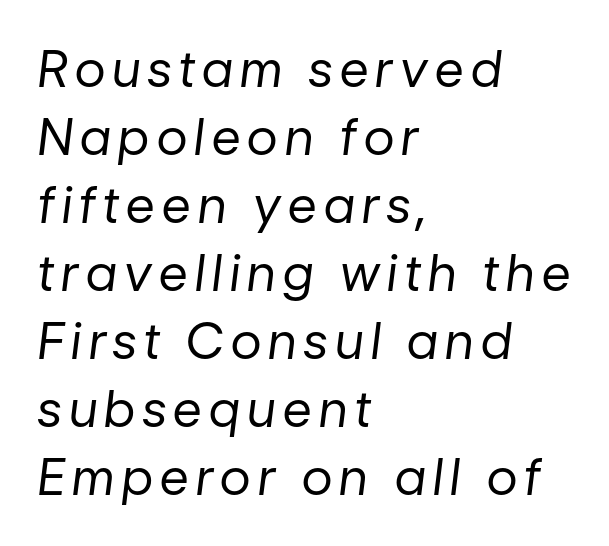
The cut favours lightness, reaching ordinary text weight at its darkest. Tall strokes in this sample are angled rather than plumb. Horizontal alignment here is leftward, the default for most running prose. The rendering uses natural spacing where letterforms have individual widths.
